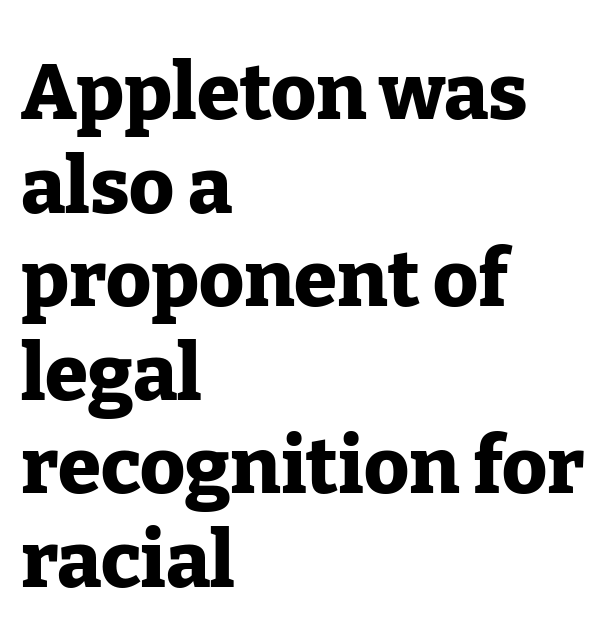
Line starts are locked; line ends wander. No word sits above an underline. Nope, not italic — everything's standing straight. The face used here is rendered with its standard letterfit.
